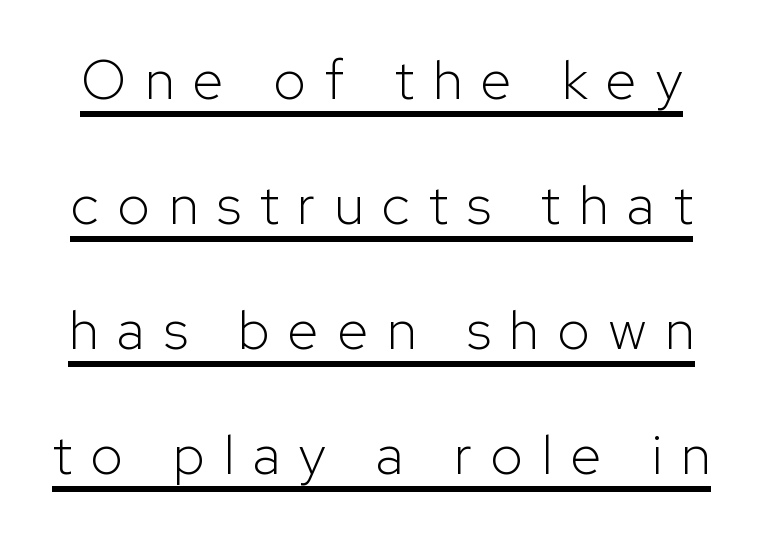
The specimen reads as upright at a glance. A rule runs beneath these lines of type. Leading is clearly above the norm, producing a sparse column. The typeface chosen for these lines omits serifs. Stroke mass is kept to a normal reading level or below.
